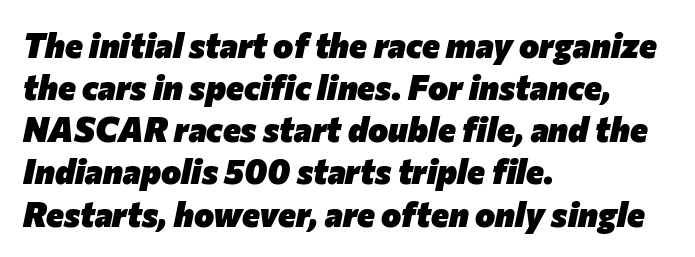
Q: Is the text bold? A: Yes.
Q: Is the text italic (slanted)? A: Yes, it leans right by about 12 degrees.
Q: Is the text underlined? A: No.
Q: How is the paragraph aligned? A: Left-aligned.
Q: Is the spacing between letters normal or unusually wide? A: Normal.
Q: Width (condensed, normal, or wide)? A: Normal.
Q: Stroke contrast? A: Low.
Q: x-height? A: Medium.
Q: Monospaced? A: No.
